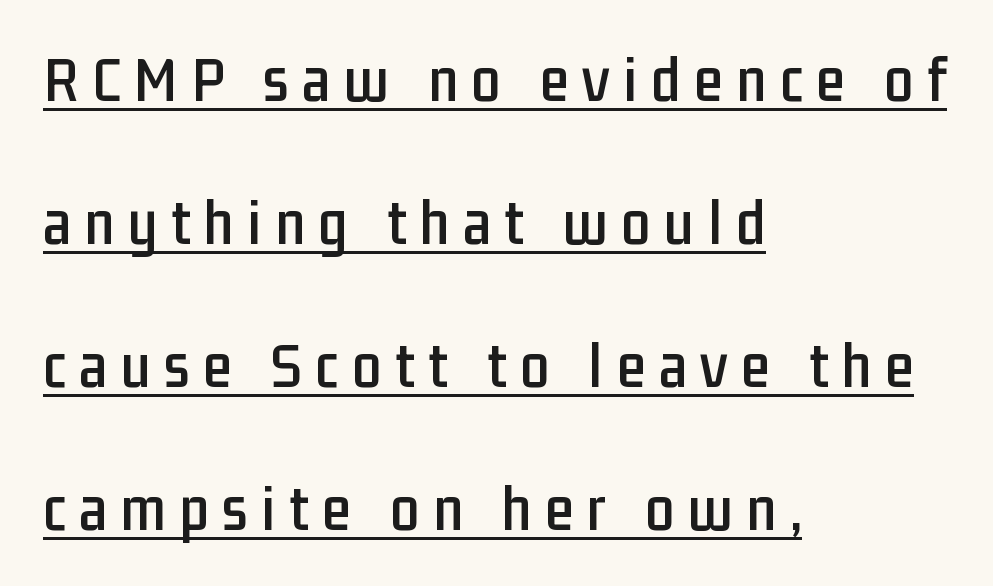
Q: Is the text italic (slanted)? A: No, it is upright.
Q: Is the typeface a serif or a sans-serif typeface? A: Sans-serif.
Q: Is the text underlined? A: Yes.
Q: How is the paragraph aligned? A: Left-aligned.
Q: Is the spacing between letters normal or unusually wide? A: Unusually wide.
Q: Is the spacing between lines tight, normal or loose? A: Loose.
Q: Width (condensed, normal, or wide)? A: Condensed.
Q: Stroke contrast? A: Low.
Q: x-height? A: Medium.
Q: Monospaced? A: No.
